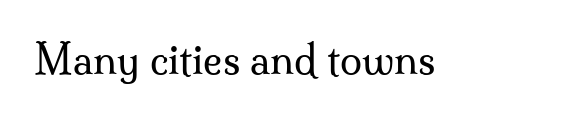
{"serif": "yes", "italic": "no", "bold": "no", "weight": "regular", "width": "normal", "stroke_contrast": "medium", "x_height": "small", "monospaced": "no", "underline": "no", "letter_spacing": "normal", "letter_spacing_em": 0.0, "glyph_px": 40}
